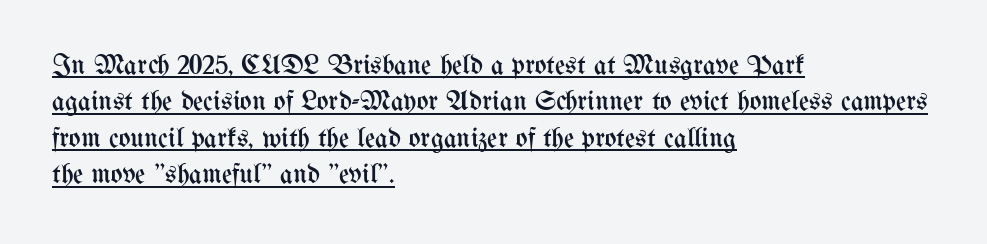
Q: Is the text bold? A: No.
Q: Is the text italic (slanted)? A: No, it is upright.
Q: Is the text underlined? A: Yes.
Q: How is the paragraph aligned? A: Left-aligned.
Q: Is the spacing between letters normal or unusually wide? A: Normal.
Q: Is the spacing between lines tight, normal or loose? A: Normal.
Q: Width (condensed, normal, or wide)? A: Condensed.
Q: Stroke contrast? A: Medium.
Q: x-height? A: Medium.
Q: Monospaced? A: No.
